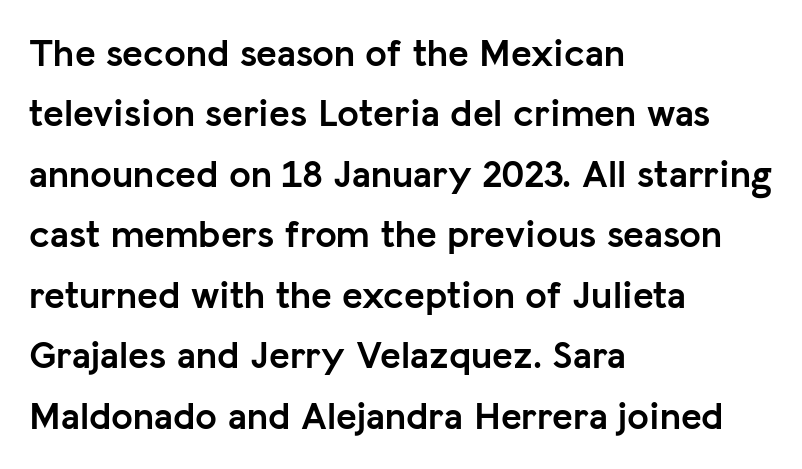
The image shows 39 px semibold sans-serif type, upright; set left-aligned, normal line spacing (1.55x), normal letter spacing, not underlined; low stroke contrast and a medium x-height.
